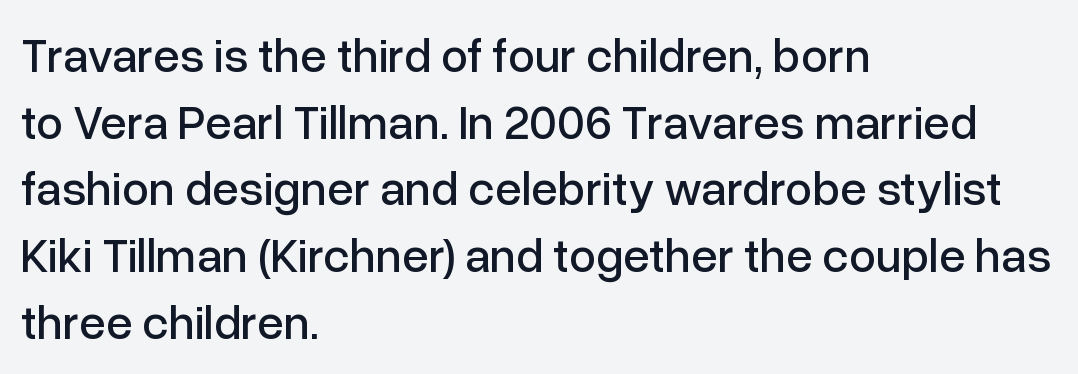
{"serif": "no", "italic": "no", "width": "normal", "stroke_contrast": "low", "x_height": "medium", "monospaced": "no", "underline": "no", "align": "left", "line_spacing": "normal", "line_spacing_ratio": 1.39, "letter_spacing": "normal", "letter_spacing_em": 0.0, "glyph_px": 48}
